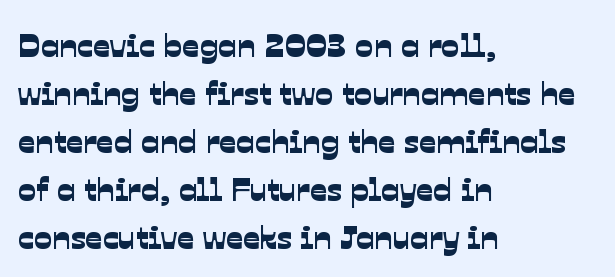
Serif or sans? Sans — the stroke terminals are bare. In terms of letterspacing, this is plain default setting. Quick note: interline space is typical. The passage shown is not underscored anywhere. These lines are rendered in a variable-pitch font. Casual observation: everything's shoved over to the left.
